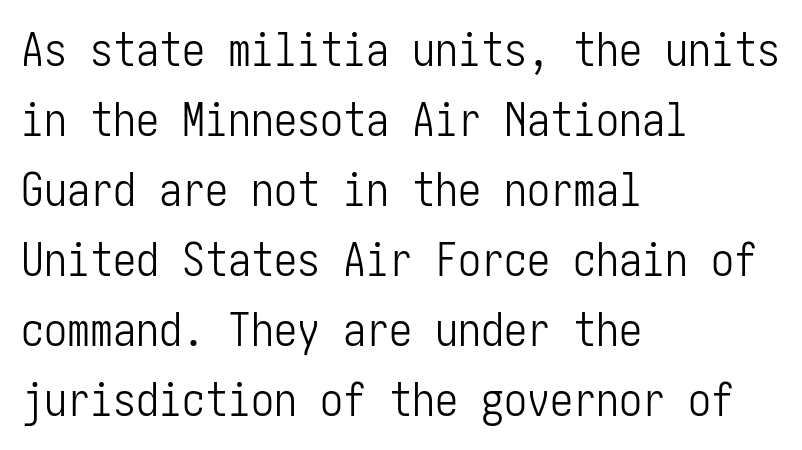
Leading: standard. When letters stand straight like this, we call the style roman or upright. You can tell from the bare stems that sans-serif type was used. The passage shown is not underscored anywhere.
